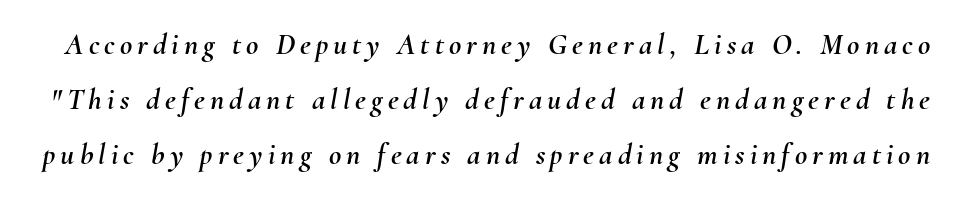
Q: Is the text italic (slanted)? A: Yes, it leans right by about 10 degrees.
Q: Is the text underlined? A: No.
Q: Width (condensed, normal, or wide)? A: Normal.
Q: Stroke contrast? A: Medium.
Q: x-height? A: Small.
Q: Monospaced? A: No.
